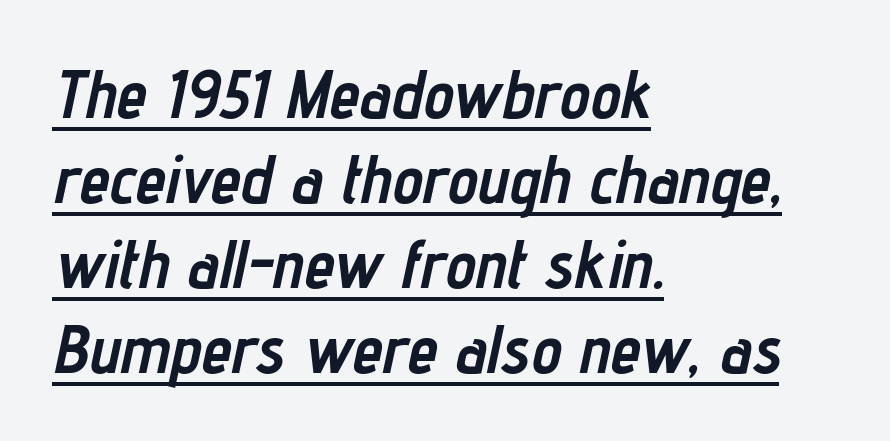
Q: Is the text bold? A: Yes.
Q: Is the text italic (slanted)? A: Yes, it leans right by about 12 degrees.
Q: Is the text underlined? A: Yes.
Q: How is the paragraph aligned? A: Left-aligned.
Q: Is the spacing between letters normal or unusually wide? A: Normal.
Q: Is the spacing between lines tight, normal or loose? A: Normal.
Q: Width (condensed, normal, or wide)? A: Condensed.
Q: Stroke contrast? A: Low.
Q: x-height? A: Medium.
Q: Monospaced? A: No.
